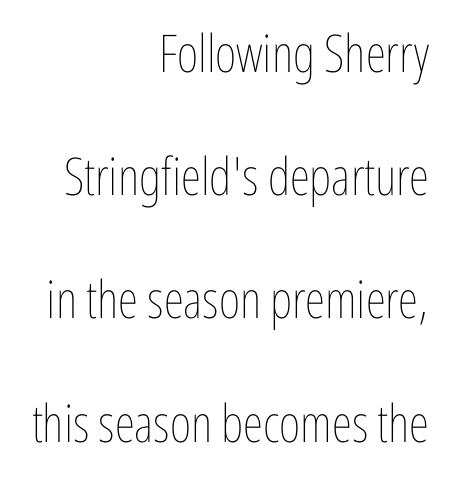
Q: Is the text bold? A: No.
Q: Is the text italic (slanted)? A: No, it is upright.
Q: Is the text underlined? A: No.
Q: How is the paragraph aligned? A: Right-aligned.
Q: Is the spacing between letters normal or unusually wide? A: Normal.
Q: Is the spacing between lines tight, normal or loose? A: Loose.
Q: Width (condensed, normal, or wide)? A: Condensed.
Q: Stroke contrast? A: Low.
Q: x-height? A: Medium.
Q: Monospaced? A: No.
